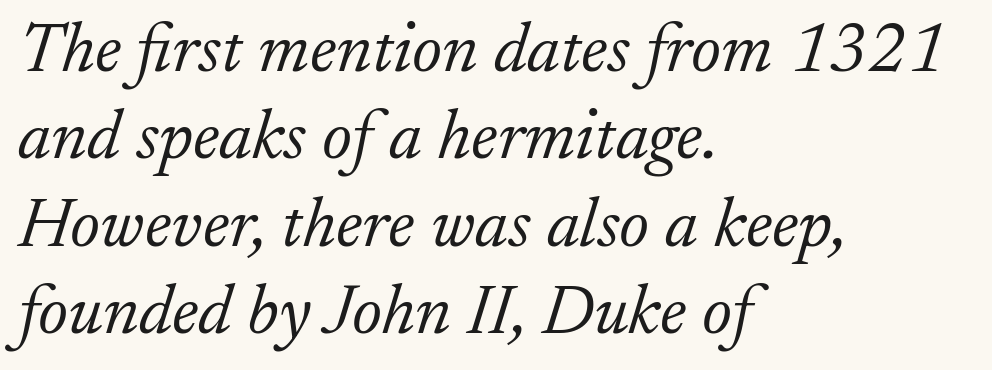
Line starts are locked; line ends wander. Tall strokes in this sample are angled rather than plumb. A typesetter would call this zero additional tracking. Proportional: the letters do not fall into vertical columns. Stem width sits at or under what a default text font uses.
